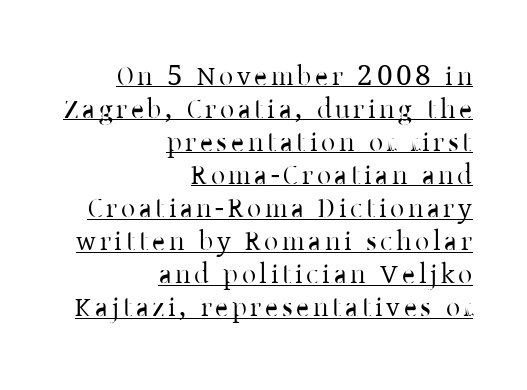
Each line ends at the same right margin while the left side varies. Underlining? Definitely there. Note the varied advance widths — an 'i' is clearly narrower than an 'm'. These glyphs show unthickened strokes, regular width or finer. Check where the strokes stop: tiny serifs finish them off.
